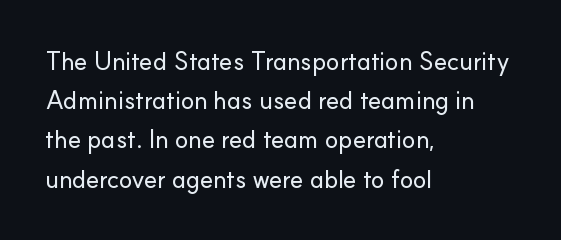
Q: Is the text italic (slanted)? A: No, it is upright.
Q: Is the text underlined? A: No.
Q: How is the paragraph aligned? A: Left-aligned.
Q: Is the spacing between letters normal or unusually wide? A: Normal.
Q: Is the spacing between lines tight, normal or loose? A: Normal.
